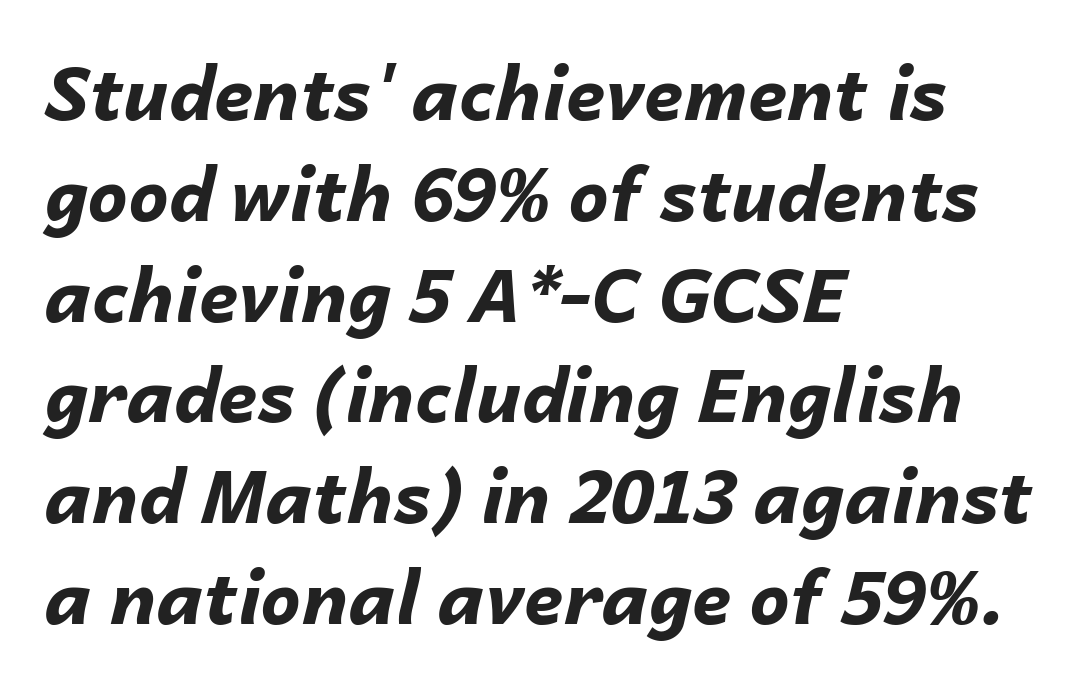
Character widths vary here, with narrow letters taking less room than wide ones. The vertical gap from one line to the next is medium. The passage shown leans; its letterforms are oblique. The strip under each line holds only bare page. The typesetter chose a ragged-right arrangement here. These lines carry a lot of weight — the face is fully bold.
